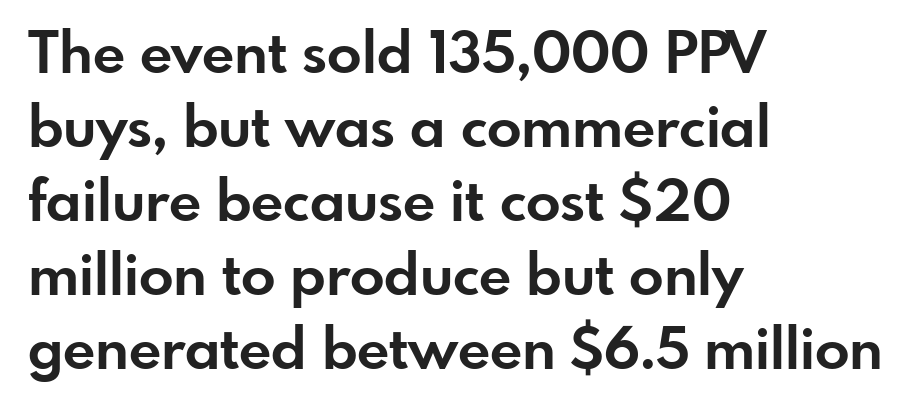
Q: Is the text bold? A: Yes.
Q: Is the text italic (slanted)? A: No, it is upright.
Q: Is the typeface a serif or a sans-serif typeface? A: Sans-serif.
Q: Is the text underlined? A: No.
Q: How is the paragraph aligned? A: Left-aligned.
Q: Is the spacing between letters normal or unusually wide? A: Normal.
Q: Is the spacing between lines tight, normal or loose? A: Normal.
Q: Width (condensed, normal, or wide)? A: Normal.
Q: Stroke contrast? A: Low.
Q: x-height? A: Small.
Q: Monospaced? A: No.
